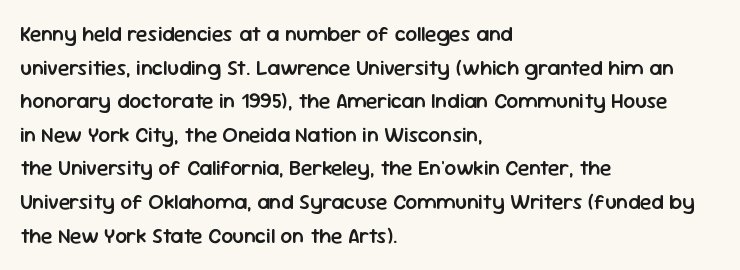
{"italic": "no", "bold": "semi", "underline": "no", "align": "left", "line_spacing": "normal", "line_spacing_ratio": 1.6, "letter_spacing": "normal", "letter_spacing_em": 0.0, "glyph_px": 21}
